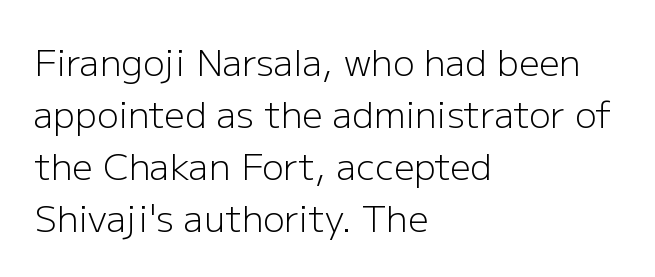
Q: Is the text bold? A: No.
Q: Is the text italic (slanted)? A: No, it is upright.
Q: Is the typeface a serif or a sans-serif typeface? A: Sans-serif.
Q: Is the text underlined? A: No.
Q: How is the paragraph aligned? A: Left-aligned.
Q: Is the spacing between letters normal or unusually wide? A: Normal.
Q: Is the spacing between lines tight, normal or loose? A: Normal.
Q: Width (condensed, normal, or wide)? A: Normal.
Q: Stroke contrast? A: Low.
Q: x-height? A: Medium.
Q: Monospaced? A: No.
